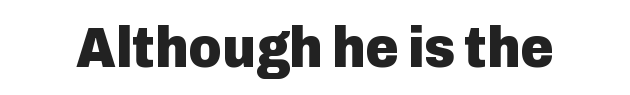
{"serif": "no", "italic": "no", "bold": "yes", "weight": "heavy", "width": "normal", "stroke_contrast": "low", "x_height": "medium", "monospaced": "no", "underline": "no", "letter_spacing": "normal", "letter_spacing_em": 0.0, "glyph_px": 57}
